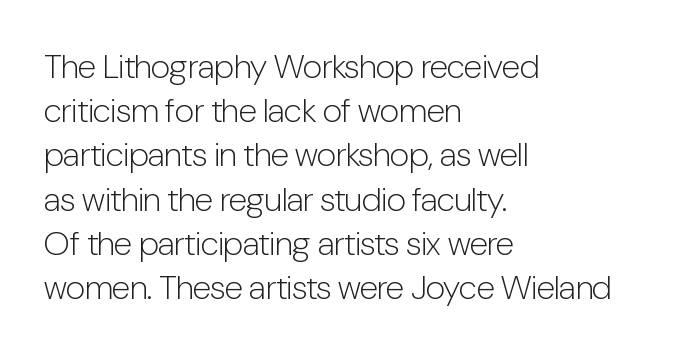
{"serif": "no", "italic": "no", "bold": "no", "weight": "light", "width": "condensed", "stroke_contrast": "low", "x_height": "medium", "monospaced": "no", "underline": "no", "align": "left", "line_spacing": "normal", "line_spacing_ratio": 1.3, "letter_spacing": "normal", "letter_spacing_em": 0.0, "glyph_px": 34}
